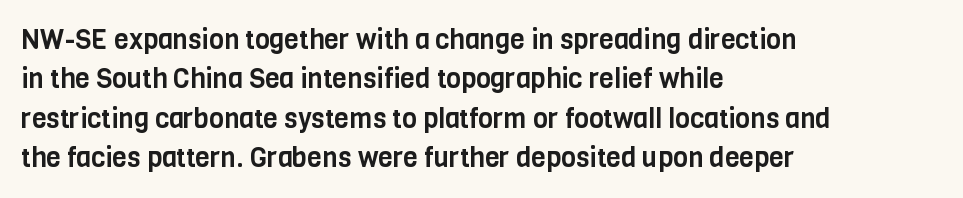
{"italic": "no", "underline": "no", "align": "left", "line_spacing": "normal", "line_spacing_ratio": 1.46, "letter_spacing": "normal", "letter_spacing_em": 0.0, "glyph_px": 27}
